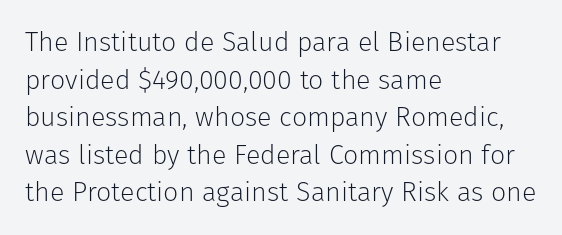
Notice how the stems are strictly vertical — no italics here. A bare baseline throughout the passage. Inter-character spacing is left at the font's built-in metrics. Vertical spacing — default. The ragged edge is on the right, which tells us the setting is flush left. The font sits on the lighter half of the weight spectrum, regular included.
